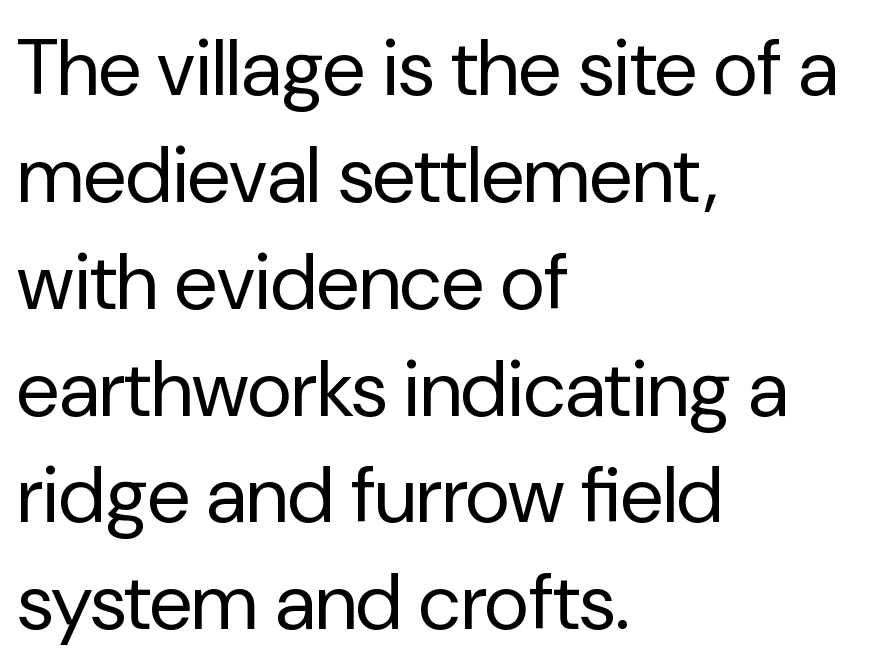
Q: Is the text bold? A: No.
Q: Is the text italic (slanted)? A: No, it is upright.
Q: Is the typeface a serif or a sans-serif typeface? A: Sans-serif.
Q: Is the text underlined? A: No.
Q: How is the paragraph aligned? A: Left-aligned.
Q: Is the spacing between letters normal or unusually wide? A: Normal.
Q: Is the spacing between lines tight, normal or loose? A: Normal.
Q: Width (condensed, normal, or wide)? A: Normal.
Q: Stroke contrast? A: Low.
Q: x-height? A: Medium.
Q: Monospaced? A: No.
